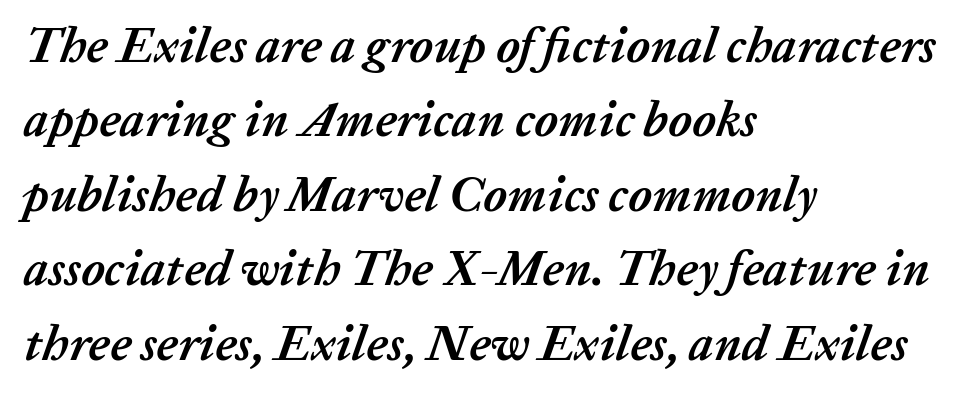
The image shows 49 px semibold type, italic (leaning right); set left-aligned, normal line spacing (1.52x), normal letter spacing, not underlined; low stroke contrast and a medium x-height.
